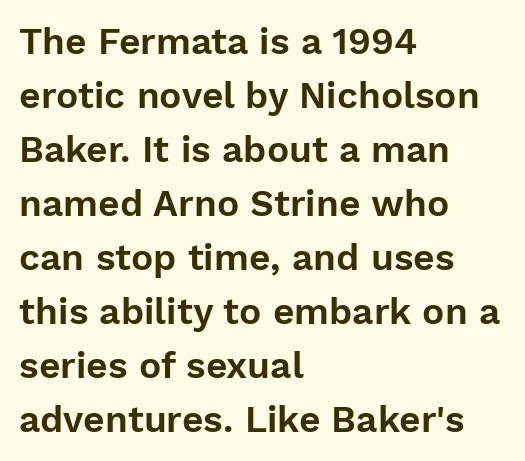
The image shows 37 px sans-serif type, upright; set left-aligned, normal line spacing (1.46x), normal letter spacing, not underlined; low stroke contrast and a medium x-height.
